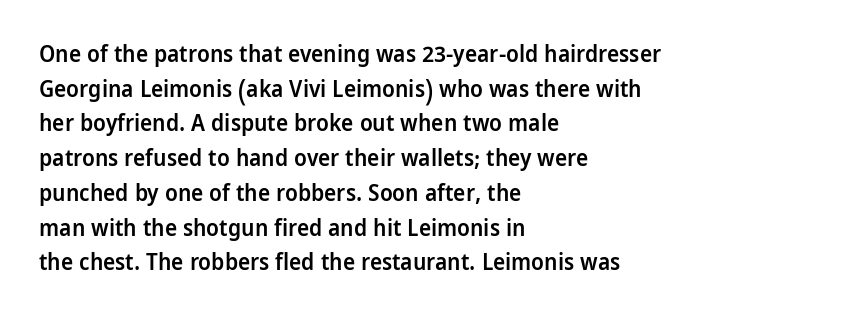
Students, observe: this is what conventionally led text looks like. Any mark beneath the type? The region is blank. On the weight axis this lands at semibold, roughly 600. These lines stack with their left ends in a neat column.
